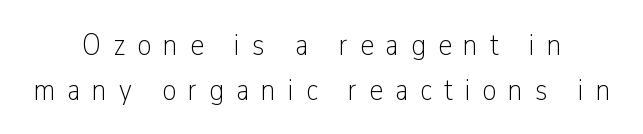
{"serif": "no", "italic": "no", "bold": "no", "weight": "light", "width": "condensed", "stroke_contrast": "low", "x_height": "medium", "monospaced": "no", "underline": "no", "align": "center", "line_spacing": "normal", "line_spacing_ratio": 1.45, "letter_spacing": "wide", "letter_spacing_em": 0.39, "glyph_px": 31}
